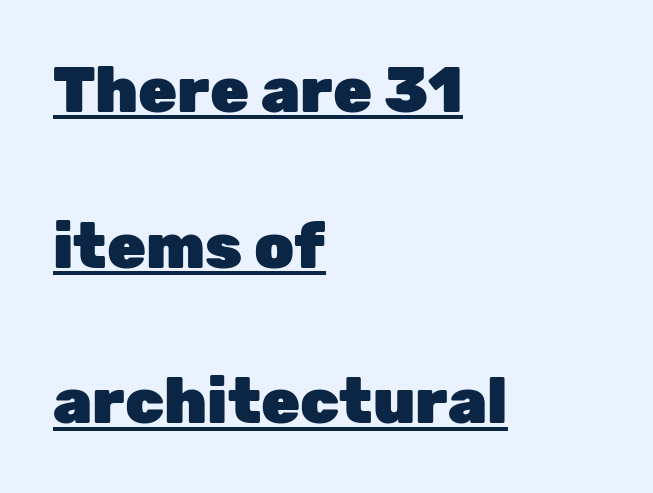
Q: Is the text bold? A: Yes.
Q: Is the text italic (slanted)? A: No, it is upright.
Q: Is the typeface a serif or a sans-serif typeface? A: Sans-serif.
Q: Is the text underlined? A: Yes.
Q: How is the paragraph aligned? A: Left-aligned.
Q: Is the spacing between letters normal or unusually wide? A: Normal.
Q: Is the spacing between lines tight, normal or loose? A: Loose.
Q: Width (condensed, normal, or wide)? A: Normal.
Q: Stroke contrast? A: Low.
Q: x-height? A: Medium.
Q: Monospaced? A: No.
